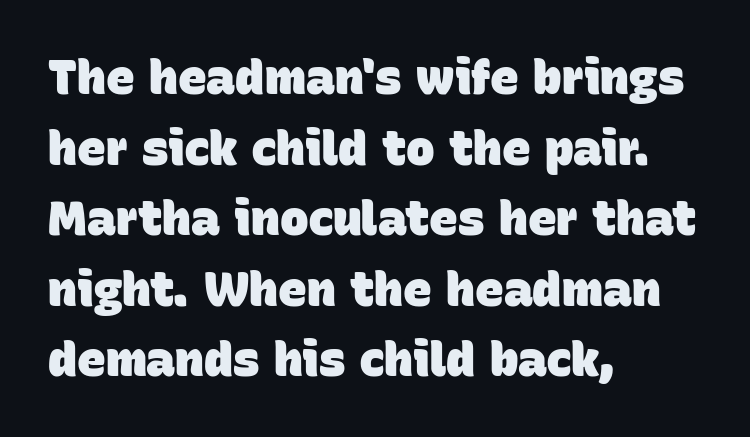
The image shows 48 px heavy sans-serif type; set left-aligned, normal line spacing (1.47x), normal letter spacing, not underlined; low stroke contrast and a large x-height.
